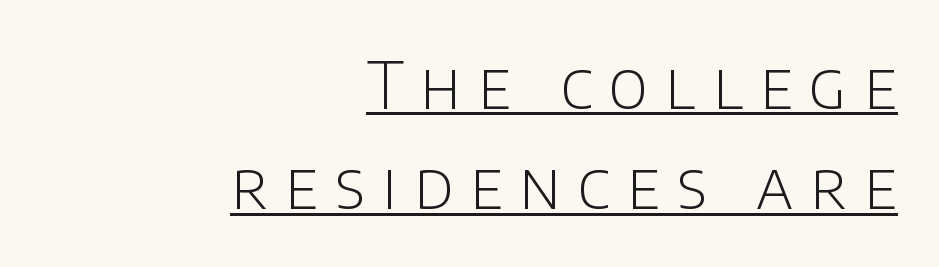
The image shows 65 px light sans-serif type, upright; set right-aligned, normal line spacing (1.54x), unusually wide letter spacing (+0.26 em), underlined; low stroke contrast and a large x-height.
